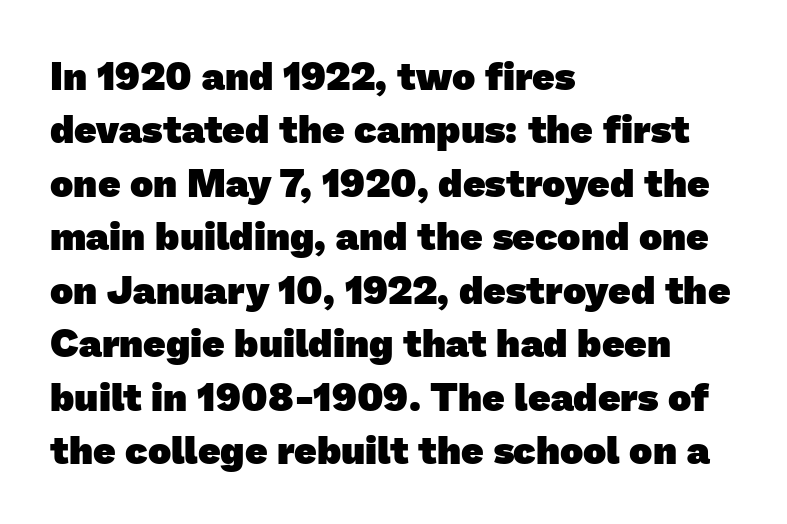
Q: Is the text bold? A: Yes.
Q: Is the typeface a serif or a sans-serif typeface? A: Sans-serif.
Q: Is the text underlined? A: No.
Q: How is the paragraph aligned? A: Left-aligned.
Q: Is the spacing between letters normal or unusually wide? A: Normal.
Q: Is the spacing between lines tight, normal or loose? A: Normal.
Q: Width (condensed, normal, or wide)? A: Normal.
Q: Stroke contrast? A: Low.
Q: x-height? A: Medium.
Q: Monospaced? A: No.
